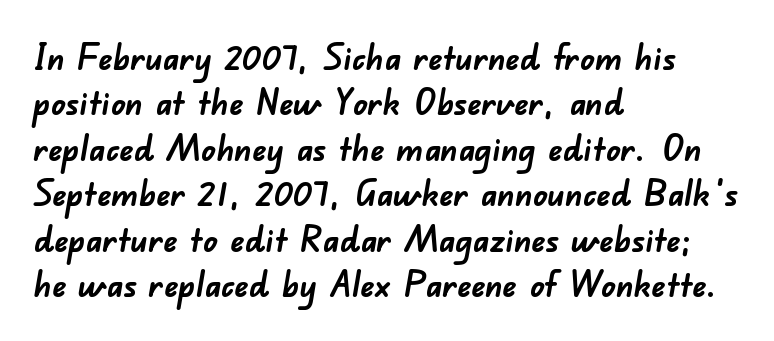
The image shows 35 px semibold sans-serif type; set left-aligned, normal line spacing (1.3x), normal letter spacing, not underlined; low stroke contrast and a small x-height.
